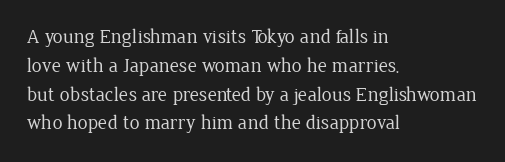
{"italic": "no", "bold": "no", "underline": "no", "align": "left", "line_spacing": "normal", "line_spacing_ratio": 1.44, "letter_spacing": "normal", "letter_spacing_em": 0.0, "glyph_px": 20}
